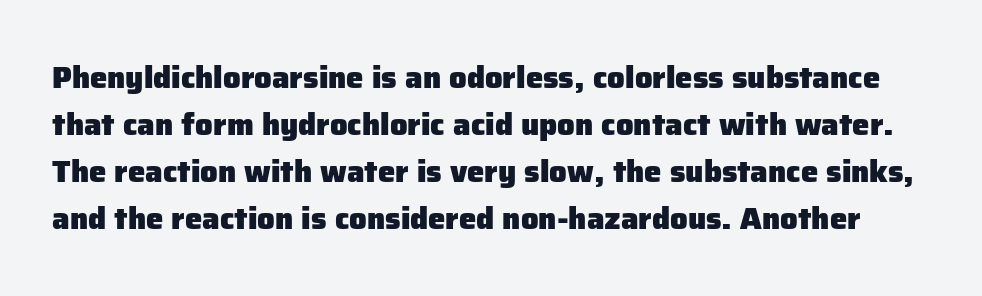
{"serif": "no", "italic": "no", "bold": "yes", "weight": "heavy", "width": "normal", "stroke_contrast": "low", "x_height": "medium", "monospaced": "no", "underline": "no", "line_spacing": "normal", "line_spacing_ratio": 1.52, "letter_spacing": "normal", "letter_spacing_em": 0.0, "glyph_px": 31}
